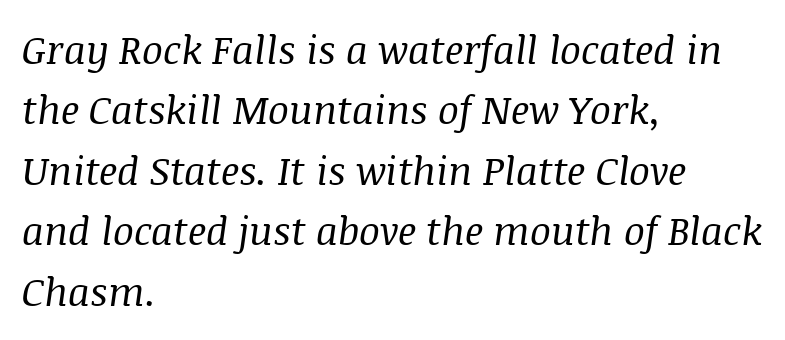
{"serif": "yes", "italic": "yes", "lean": "right", "slant_degrees": 8, "bold": "no", "weight": "regular", "width": "normal", "stroke_contrast": "medium", "x_height": "large", "monospaced": "no", "underline": "no", "align": "left", "line_spacing": "normal", "line_spacing_ratio": 1.55, "letter_spacing": "normal", "letter_spacing_em": 0.0, "glyph_px": 39}
